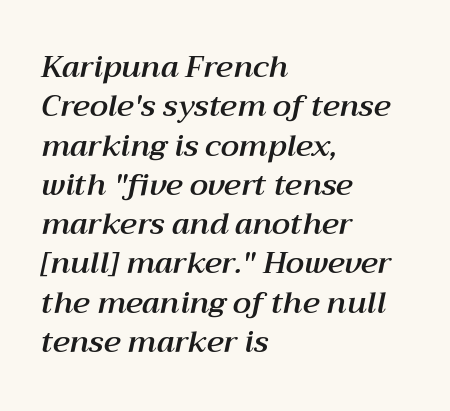
The whole block is typeset with a tilt. Words appear dense and cohesive because spacing is normal. The foot of each line stays bare and open. Vertical spacing — default. A typesetter would call this proportional, since set widths differ per character.
